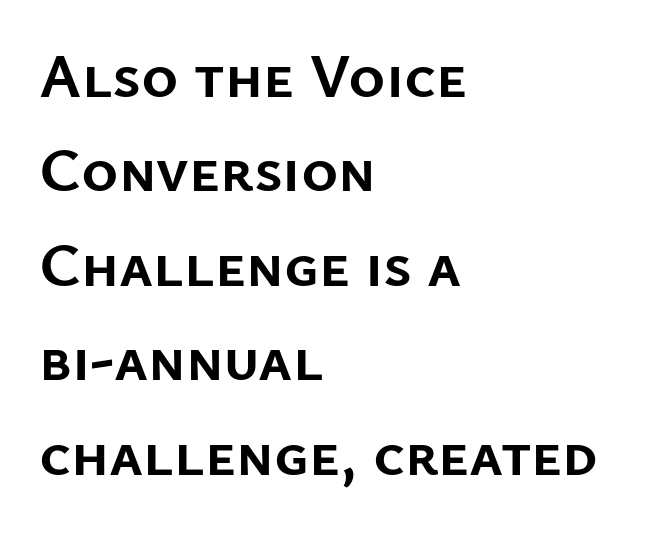
{"serif": "no", "italic": "no", "bold": "yes", "weight": "semibold", "width": "normal", "stroke_contrast": "low", "x_height": "medium", "monospaced": "no", "underline": "no", "align": "left", "line_spacing": "normal", "line_spacing_ratio": 1.5, "letter_spacing": "normal", "letter_spacing_em": 0.0, "glyph_px": 63}
